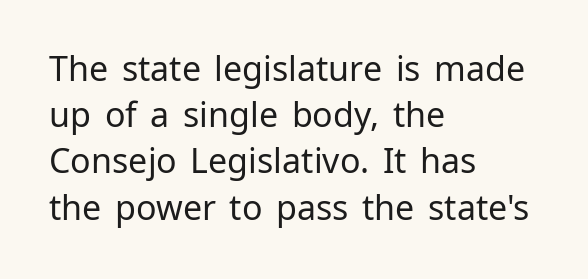
{"serif": "no", "italic": "no", "bold": "no", "weight": "regular", "width": "normal", "stroke_contrast": "low", "x_height": "medium", "monospaced": "no", "underline": "no", "align": "left", "line_spacing": "normal", "line_spacing_ratio": 1.36, "letter_spacing": "normal", "letter_spacing_em": 0.0, "glyph_px": 34}
